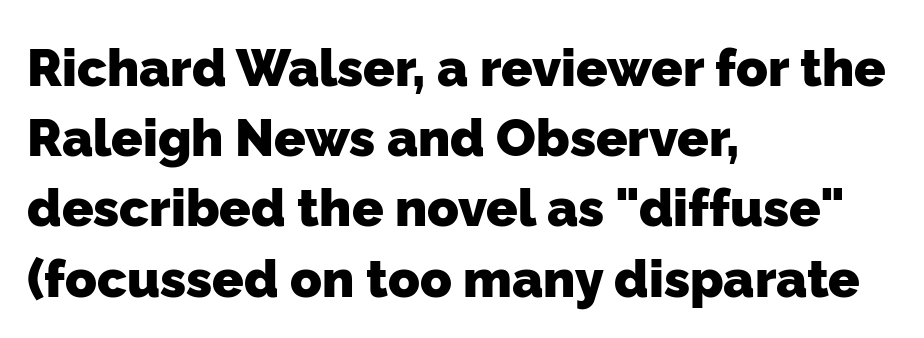
{"serif": "no", "bold": "yes", "weight": "heavy", "width": "normal", "stroke_contrast": "low", "x_height": "medium", "monospaced": "no", "underline": "no", "align": "left", "line_spacing": "normal", "line_spacing_ratio": 1.35, "letter_spacing": "normal", "letter_spacing_em": 0.0, "glyph_px": 52}
